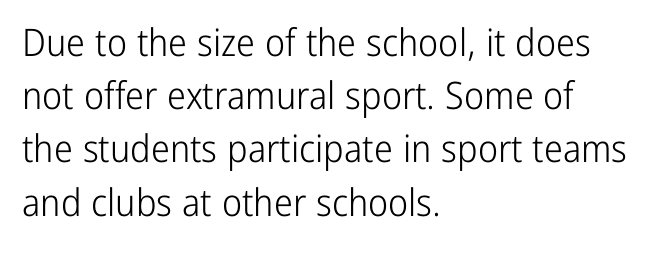
Q: Is the text bold? A: No.
Q: Is the text italic (slanted)? A: No, it is upright.
Q: Is the typeface a serif or a sans-serif typeface? A: Sans-serif.
Q: Is the text underlined? A: No.
Q: How is the paragraph aligned? A: Left-aligned.
Q: Is the spacing between letters normal or unusually wide? A: Normal.
Q: Is the spacing between lines tight, normal or loose? A: Normal.
Q: Width (condensed, normal, or wide)? A: Condensed.
Q: Stroke contrast? A: Low.
Q: x-height? A: Medium.
Q: Monospaced? A: No.
